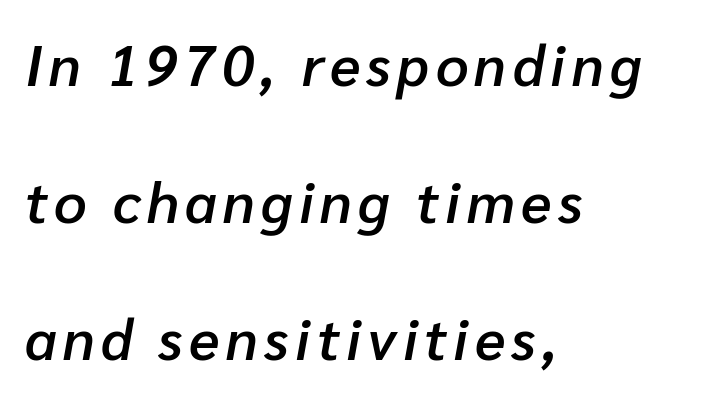
{"italic": "yes", "lean": "right", "slant_degrees": 10, "bold": "semi", "weight": "semibold", "width": "normal", "stroke_contrast": "low", "x_height": "medium", "monospaced": "no", "underline": "no", "align": "left", "line_spacing": "loose", "line_spacing_ratio": 2.4, "glyph_px": 57}
